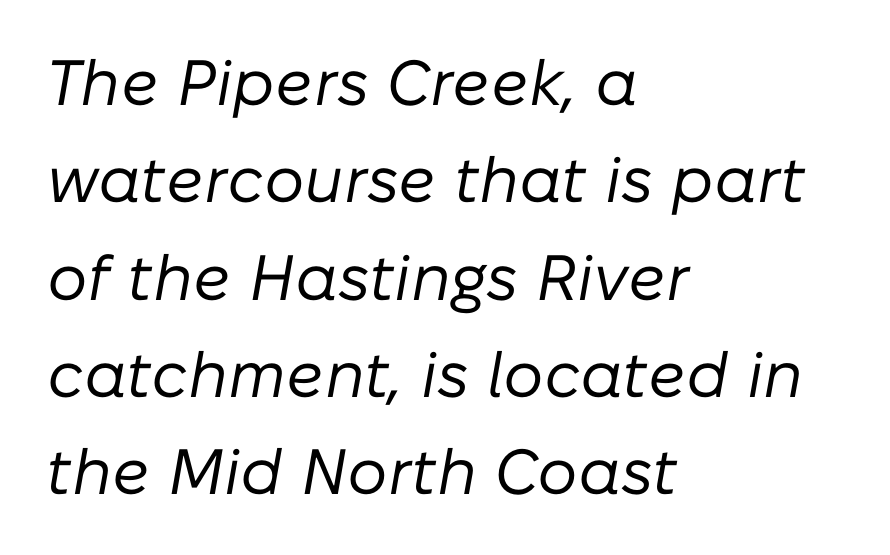
The image shows 64 px regular-weight type, italic (leaning right); set left-aligned, normal line spacing (1.52x), normal letter spacing, not underlined; low stroke contrast and a medium x-height.
